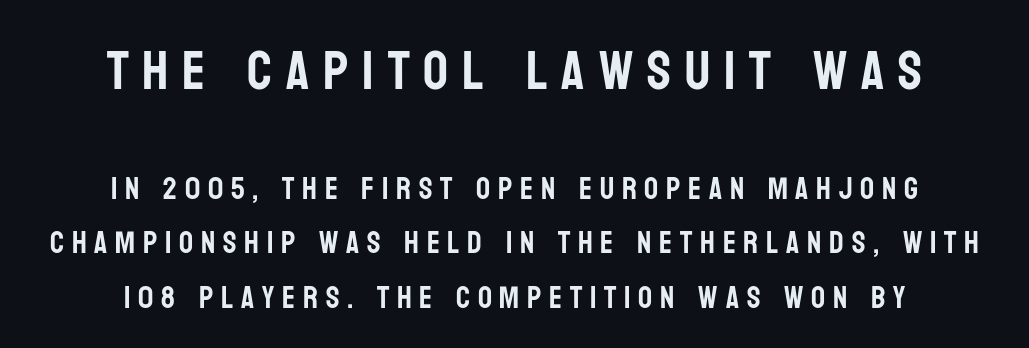
{"serif": "no", "italic": "no", "width": "condensed", "stroke_contrast": "low", "x_height": "large", "monospaced": "no", "underline": "no", "align": "center", "line_spacing_ratio": 1.75, "letter_spacing": "wide", "letter_spacing_em": 0.25, "larger_block": "first", "size_ratio": 1.77, "glyph_px": 55}
